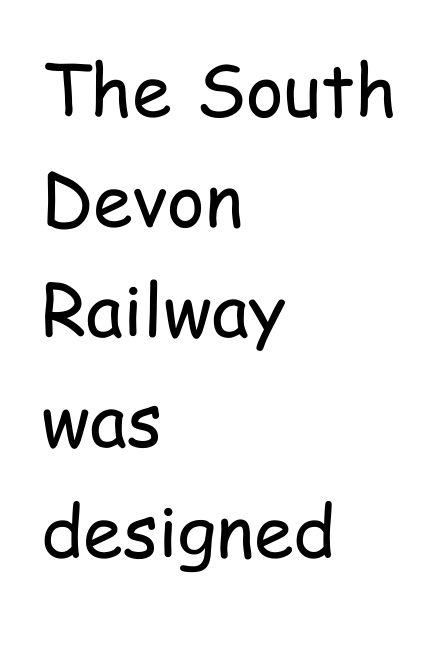
The image shows 72 px regular-weight, condensed sans-serif type, upright; set left-aligned, normal line spacing (1.53x), normal letter spacing, not underlined; low stroke contrast and a medium x-height.
